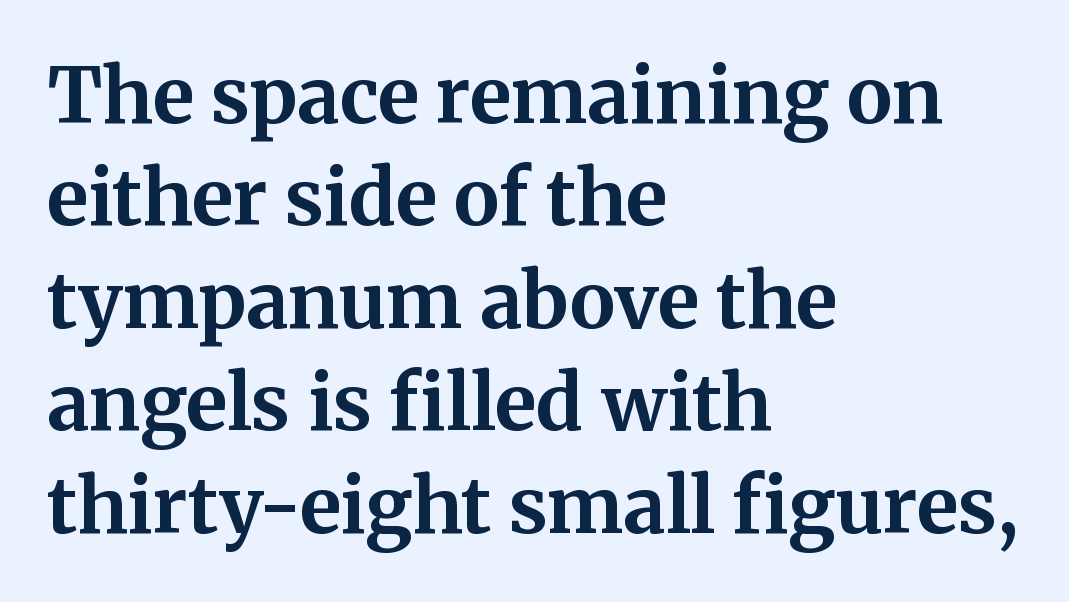
Q: Is the text bold? A: Yes.
Q: Is the text italic (slanted)? A: No, it is upright.
Q: Is the typeface a serif or a sans-serif typeface? A: Serif.
Q: Is the text underlined? A: No.
Q: How is the paragraph aligned? A: Left-aligned.
Q: Is the spacing between letters normal or unusually wide? A: Normal.
Q: Is the spacing between lines tight, normal or loose? A: Normal.
Q: Width (condensed, normal, or wide)? A: Normal.
Q: Stroke contrast? A: Medium.
Q: x-height? A: Medium.
Q: Monospaced? A: No.
